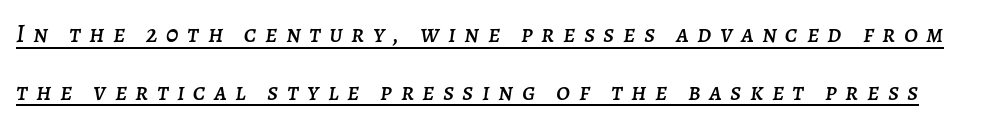
The image shows 25 px text type, italic (leaning right); set loose line spacing (2.31x), unusually wide letter spacing (+0.34 em), underlined.
